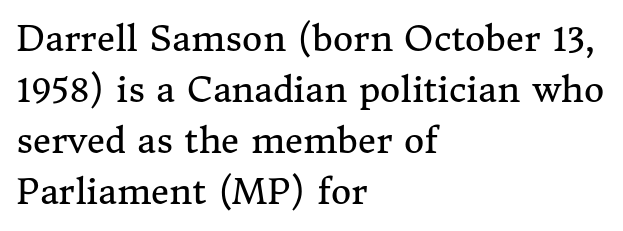
The image shows 35 px regular-weight serif type, upright; set left-aligned, normal line spacing (1.46x), normal letter spacing, not underlined; medium stroke contrast and a medium x-height.
